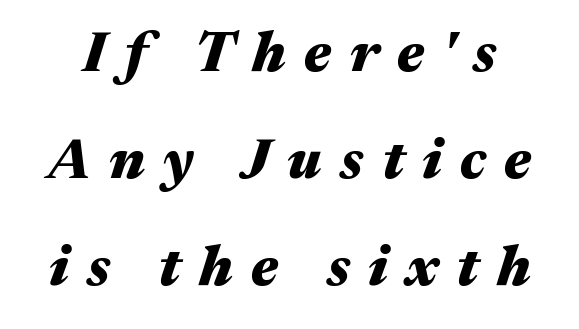
The image shows 56 px heavy, wide type, italic (leaning right); set loose line spacing (1.91x), unusually wide letter spacing (+0.33 em), not underlined; medium stroke contrast and a medium x-height.
